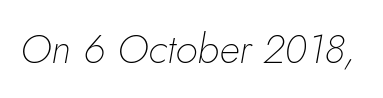
The image shows 41 px thin type, italic (leaning right); set normal letter spacing, not underlined; low stroke contrast and a small x-height.
